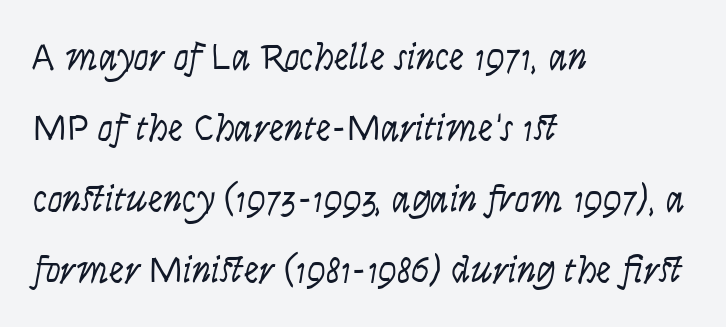
Q: Is the text bold? A: No.
Q: Is the text italic (slanted)? A: Yes, it leans right by about 9 degrees.
Q: Is the text underlined? A: No.
Q: How is the paragraph aligned? A: Left-aligned.
Q: Is the spacing between letters normal or unusually wide? A: Normal.
Q: Width (condensed, normal, or wide)? A: Condensed.
Q: Stroke contrast? A: Low.
Q: x-height? A: Large.
Q: Monospaced? A: No.
